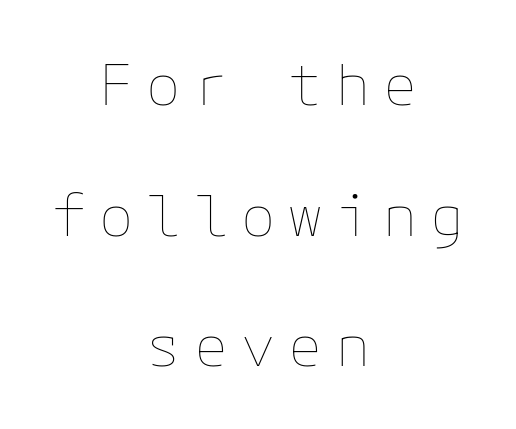
Q: Is the text bold? A: No.
Q: Is the text italic (slanted)? A: No, it is upright.
Q: Is the text underlined? A: No.
Q: How is the paragraph aligned? A: Centered.
Q: Is the spacing between letters normal or unusually wide? A: Unusually wide.
Q: Is the spacing between lines tight, normal or loose? A: Loose.
Q: Width (condensed, normal, or wide)? A: Normal.
Q: Stroke contrast? A: Low.
Q: x-height? A: Medium.
